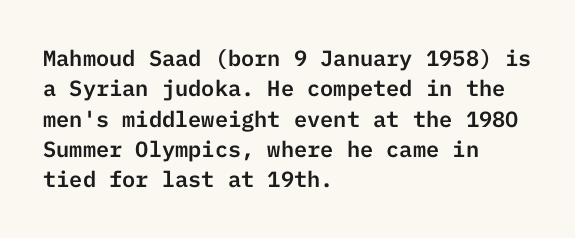
{"italic": "no", "underline": "no", "align": "left", "line_spacing": "normal", "line_spacing_ratio": 1.38, "letter_spacing": "normal", "letter_spacing_em": 0.0, "glyph_px": 22}
